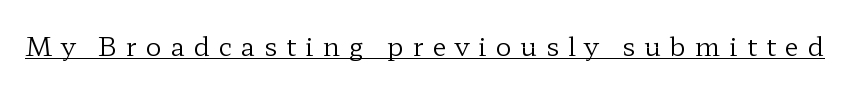
The image shows 26 px text type, upright; set unusually wide letter spacing (+0.34 em), underlined.
